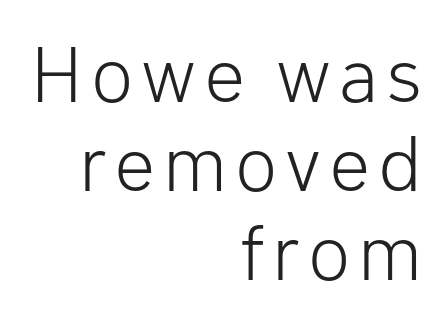
Q: Is the text bold? A: No.
Q: Is the text italic (slanted)? A: No, it is upright.
Q: Is the typeface a serif or a sans-serif typeface? A: Sans-serif.
Q: Is the text underlined? A: No.
Q: How is the paragraph aligned? A: Right-aligned.
Q: Is the spacing between lines tight, normal or loose? A: Tight.
Q: Width (condensed, normal, or wide)? A: Normal.
Q: Stroke contrast? A: Low.
Q: x-height? A: Medium.
Q: Monospaced? A: No.
